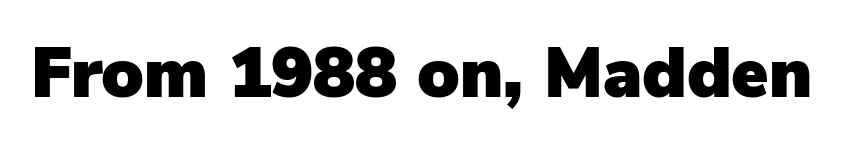
The passage shown is not underscored anywhere. A typesetter would call this proportional, since set widths differ per character. No italicization has been applied; the sample stays upright. The face used here is rendered with its standard letterfit. Classification — sans serif.
